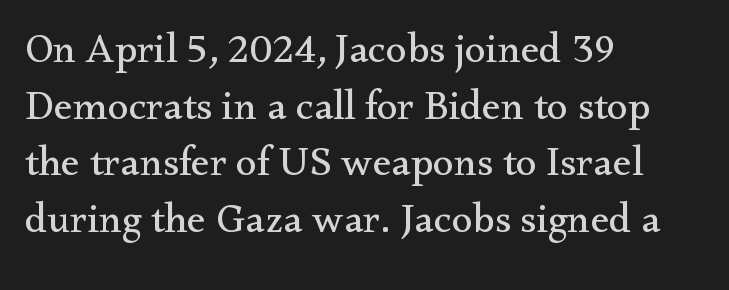
{"serif": "yes", "italic": "no", "bold": "no", "weight": "regular", "width": "normal", "stroke_contrast": "medium", "x_height": "small", "monospaced": "no", "underline": "no", "align": "left", "line_spacing": "normal", "line_spacing_ratio": 1.35, "letter_spacing": "normal", "letter_spacing_em": 0.0, "glyph_px": 42}
